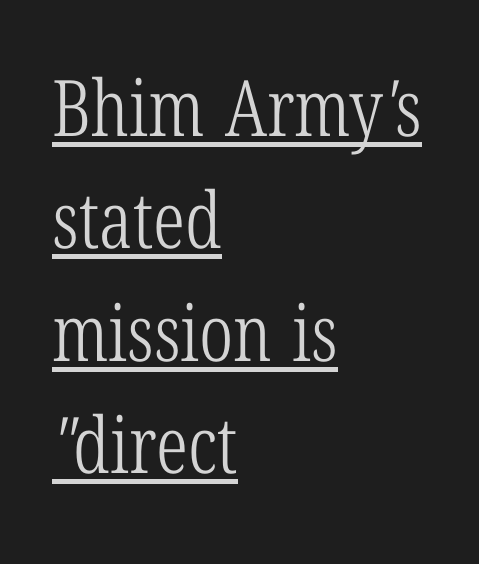
Decoration check: the copy is underlined. The compositor pushed each line to the left boundary. The face used here is rendered with its standard letterfit. The type family on display is of the serif kind. This sample has the flowing, uneven cadence of proportional lettering. Whoever set this chose a conventional vertical rhythm.
